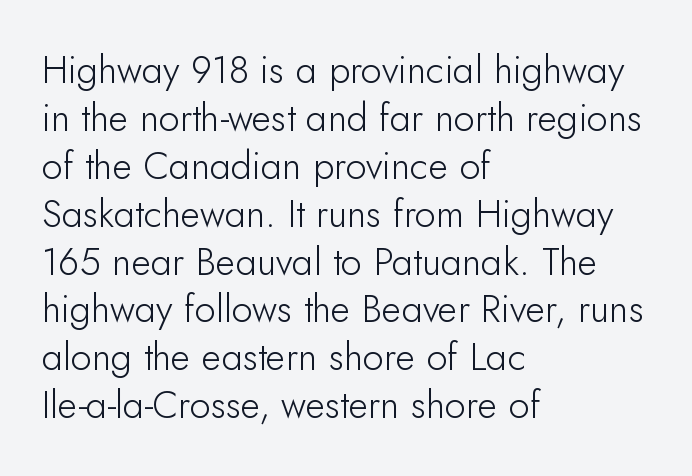
Q: Is the text bold? A: No.
Q: Is the text italic (slanted)? A: No, it is upright.
Q: Is the typeface a serif or a sans-serif typeface? A: Sans-serif.
Q: Is the text underlined? A: No.
Q: How is the paragraph aligned? A: Left-aligned.
Q: Is the spacing between letters normal or unusually wide? A: Normal.
Q: Is the spacing between lines tight, normal or loose? A: Normal.
Q: Width (condensed, normal, or wide)? A: Normal.
Q: Stroke contrast? A: Low.
Q: x-height? A: Small.
Q: Monospaced? A: No.
